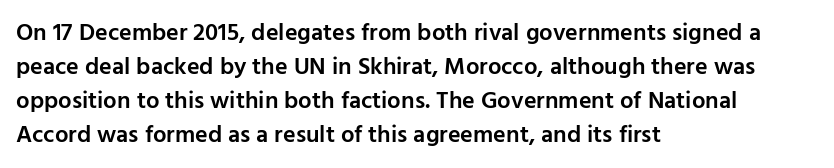
{"italic": "no", "bold": "semi", "underline": "no", "align": "left", "line_spacing": "normal", "line_spacing_ratio": 1.41, "letter_spacing": "normal", "letter_spacing_em": 0.0, "glyph_px": 24}
